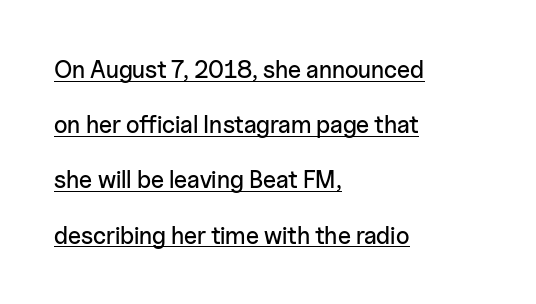
Q: Is the text italic (slanted)? A: No, it is upright.
Q: Is the text underlined? A: Yes.
Q: How is the paragraph aligned? A: Left-aligned.
Q: Is the spacing between letters normal or unusually wide? A: Normal.
Q: Is the spacing between lines tight, normal or loose? A: Loose.
